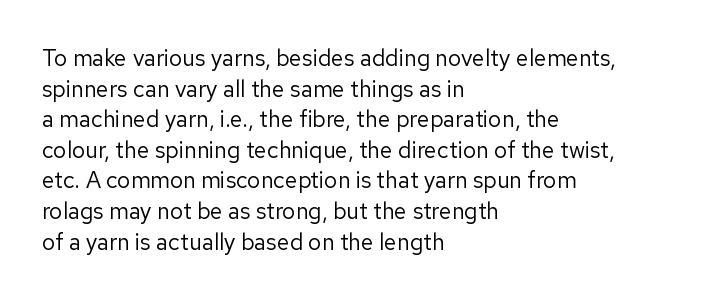
Q: Is the text bold? A: No.
Q: Is the text italic (slanted)? A: No, it is upright.
Q: Is the text underlined? A: No.
Q: How is the paragraph aligned? A: Left-aligned.
Q: Is the spacing between letters normal or unusually wide? A: Normal.
Q: Is the spacing between lines tight, normal or loose? A: Normal.
